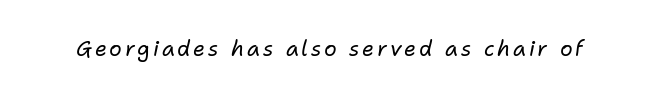
The image shows 21 px text type, italic (leaning right); set not underlined.
